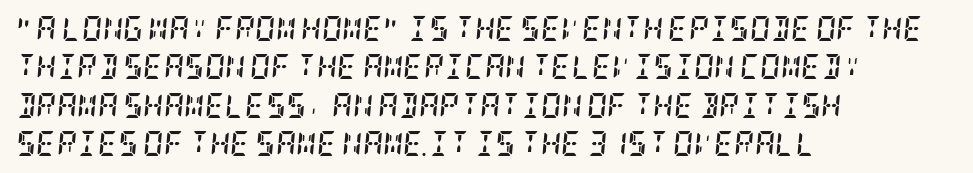
Q: Is the text bold? A: Yes.
Q: Is the text italic (slanted)? A: Yes, it leans right by about 5 degrees.
Q: Is the text underlined? A: No.
Q: How is the paragraph aligned? A: Left-aligned.
Q: Is the spacing between letters normal or unusually wide? A: Normal.
Q: Is the spacing between lines tight, normal or loose? A: Normal.
